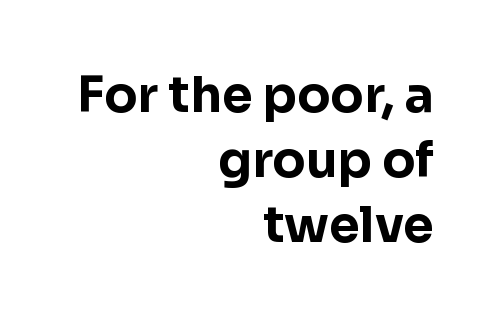
The image shows 49 px bold sans-serif type, upright; set right-aligned, normal line spacing (1.33x), normal letter spacing, not underlined; low stroke contrast and a medium x-height.
